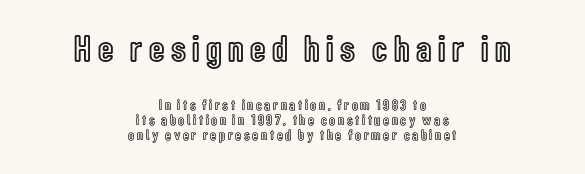
Spacing verdict: proportional, widths tailored to each character. The typography opts for an upright posture over an oblique one. A clean baseline with only descenders dipping below it. Horizontal alignment here is central, giving a formal, balanced look.
